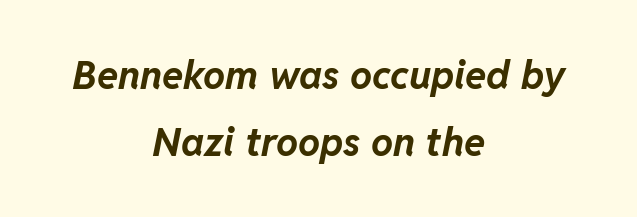
Style check: oblique. Observe the ordinary spacing: letters are neighbours, not strangers. Compared with an ordinary text face, these strokes are far heavier — a full bold. Note the varied advance widths — an 'i' is clearly narrower than an 'm'. Both edges are ragged and mirror each other, which tells us the setting is centered.
